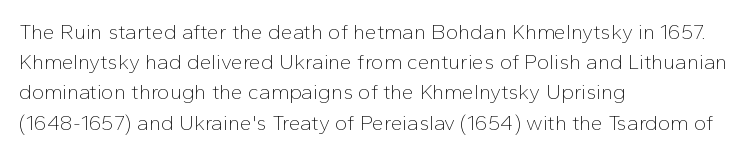
{"italic": "no", "bold": "no", "underline": "no", "align": "left", "line_spacing": "normal", "line_spacing_ratio": 1.44, "letter_spacing": "normal", "letter_spacing_em": 0.0, "glyph_px": 21}
